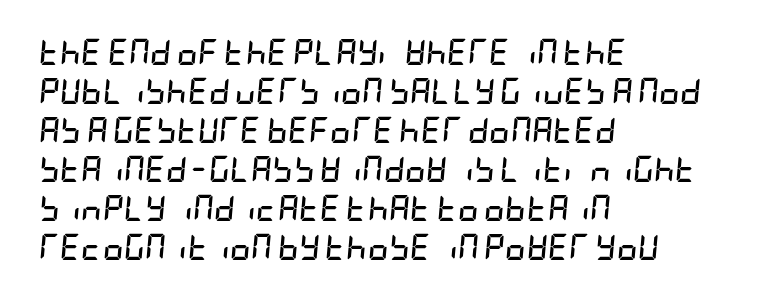
Q: Is the text bold? A: Yes.
Q: Is the text italic (slanted)? A: Yes, it leans right by about 5 degrees.
Q: Is the text underlined? A: No.
Q: How is the paragraph aligned? A: Left-aligned.
Q: Is the spacing between letters normal or unusually wide? A: Normal.
Q: Is the spacing between lines tight, normal or loose? A: Normal.
